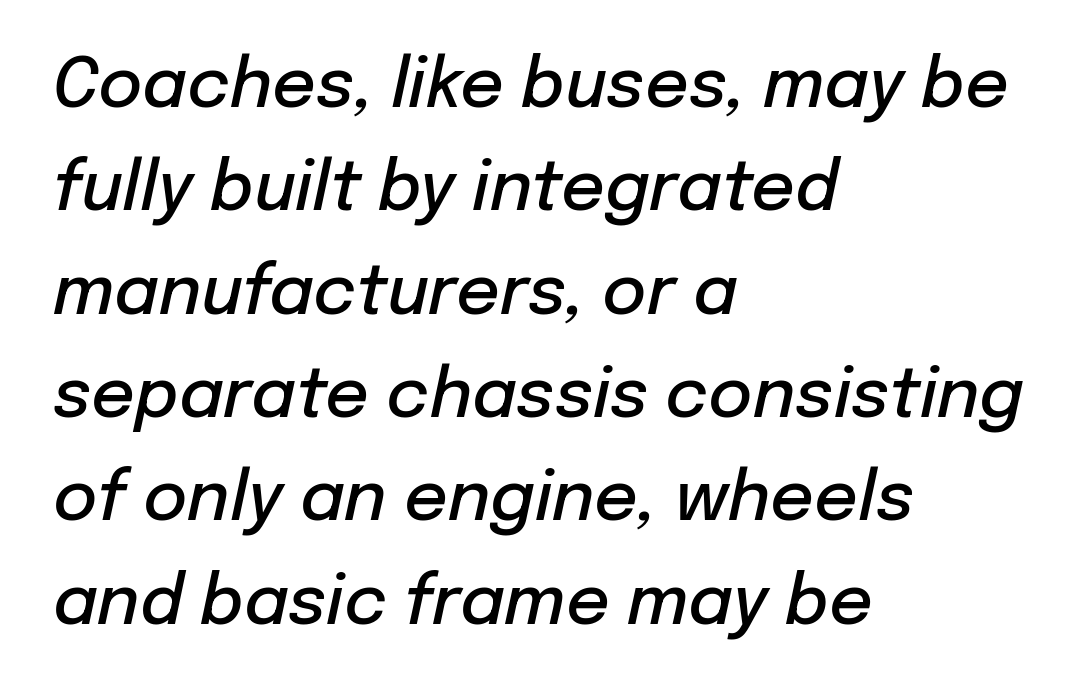
Q: Is the text bold? A: Semi-bold.
Q: Is the text italic (slanted)? A: Yes, it leans right by about 12 degrees.
Q: Is the text underlined? A: No.
Q: How is the paragraph aligned? A: Left-aligned.
Q: Is the spacing between letters normal or unusually wide? A: Normal.
Q: Is the spacing between lines tight, normal or loose? A: Normal.
Q: Width (condensed, normal, or wide)? A: Normal.
Q: Stroke contrast? A: Low.
Q: x-height? A: Medium.
Q: Monospaced? A: No.
